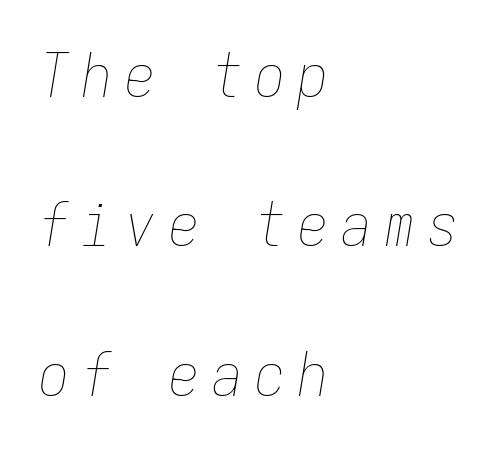
{"italic": "yes", "lean": "right", "slant_degrees": 9, "bold": "no", "weight": "thin", "width": "condensed", "stroke_contrast": "low", "x_height": "medium", "monospaced": "yes", "underline": "no", "align": "left", "line_spacing": "loose", "line_spacing_ratio": 2.49, "letter_spacing": "wide", "letter_spacing_em": 0.22, "glyph_px": 60}
